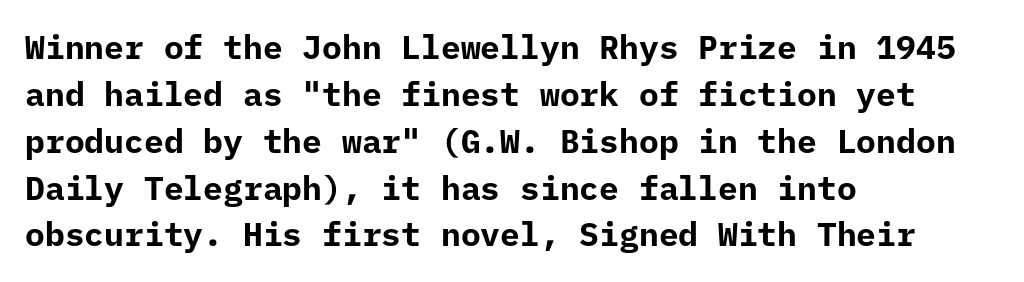
Type without underlining. In terms of posture, this sample is upright. The face used here is monospaced, like something from a code editor. Letter spacing: default. What kind of face is this? One without serifs — a sans. The setting favours the left margin, as ordinary paragraphs usually do.
